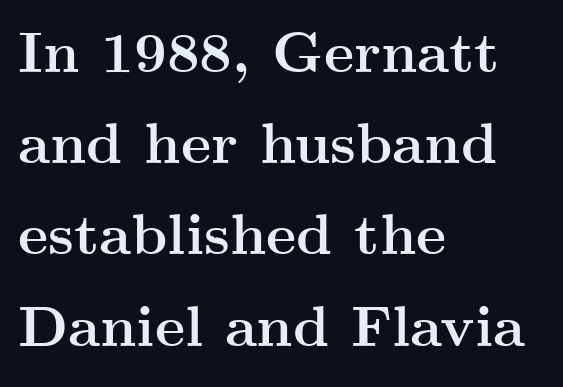
Examine the stroke ends and you'll spot serifs. Compared with an ordinary text face, these strokes are far heavier — a full bold. Looks like regular typesetting: each glyph gets only the width it needs. Line starts are locked; line ends wander. The rendering uses a moderate line-height, typical for paragraphs. Descenders hang freely into open space.
